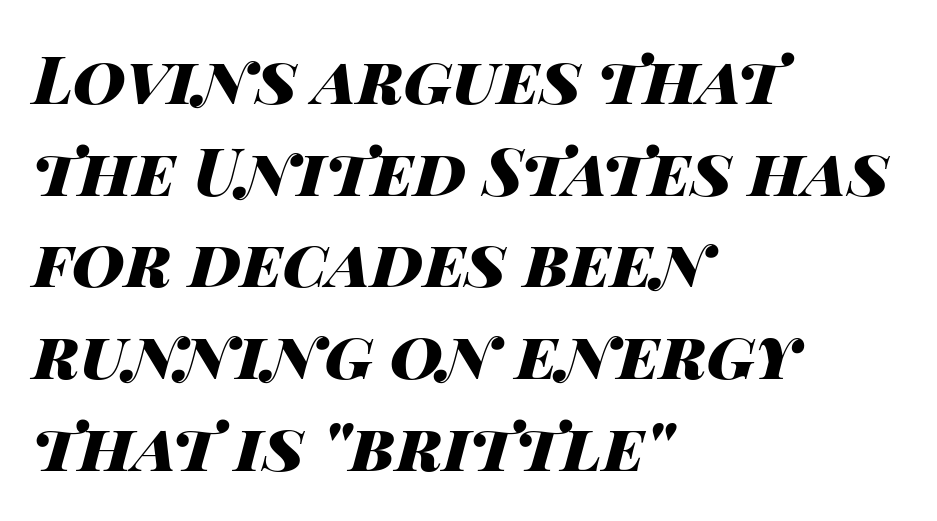
{"italic": "yes", "lean": "right", "slant_degrees": 14, "bold": "yes", "weight": "heavy", "width": "wide", "stroke_contrast": "high", "x_height": "large", "monospaced": "no", "underline": "no", "align": "left", "line_spacing": "normal", "line_spacing_ratio": 1.41, "letter_spacing": "normal", "letter_spacing_em": 0.0, "glyph_px": 65}
